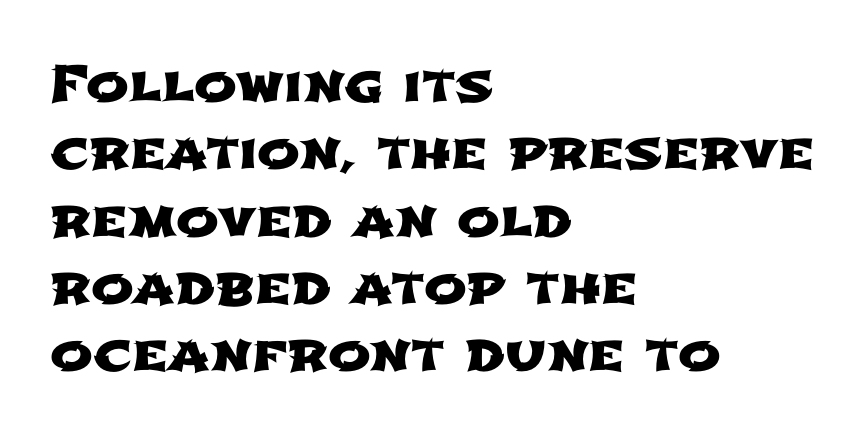
Q: Is the typeface a serif or a sans-serif typeface? A: Sans-serif.
Q: Is the text underlined? A: No.
Q: How is the paragraph aligned? A: Left-aligned.
Q: Is the spacing between letters normal or unusually wide? A: Normal.
Q: Is the spacing between lines tight, normal or loose? A: Normal.
Q: Width (condensed, normal, or wide)? A: Wide.
Q: Stroke contrast? A: Low.
Q: x-height? A: Medium.
Q: Monospaced? A: No.
